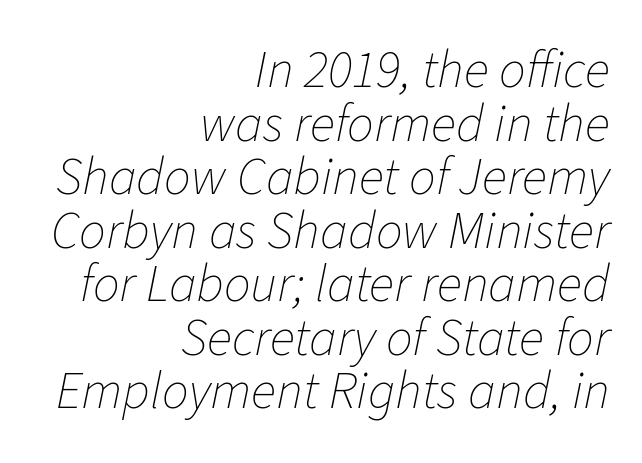
{"italic": "yes", "lean": "right", "slant_degrees": 11, "bold": "no", "weight": "thin", "width": "normal", "stroke_contrast": "low", "x_height": "medium", "monospaced": "no", "underline": "no", "align": "right", "line_spacing": "tight", "line_spacing_ratio": 1.01, "letter_spacing": "normal", "letter_spacing_em": 0.0, "glyph_px": 53}
